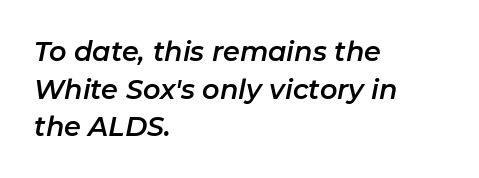
The image shows 27 px text type, italic (leaning right); set left-aligned, normal line spacing (1.39x), normal letter spacing, not underlined.
